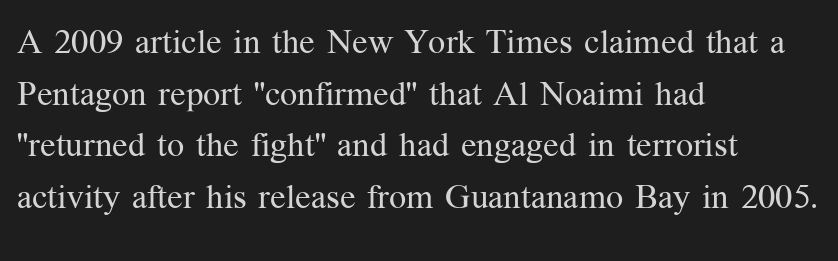
{"serif": "yes", "italic": "no", "bold": "no", "weight": "regular", "width": "normal", "stroke_contrast": "medium", "x_height": "medium", "monospaced": "no", "underline": "no", "align": "left", "line_spacing": "normal", "line_spacing_ratio": 1.52, "letter_spacing": "normal", "letter_spacing_em": 0.0, "glyph_px": 34}
